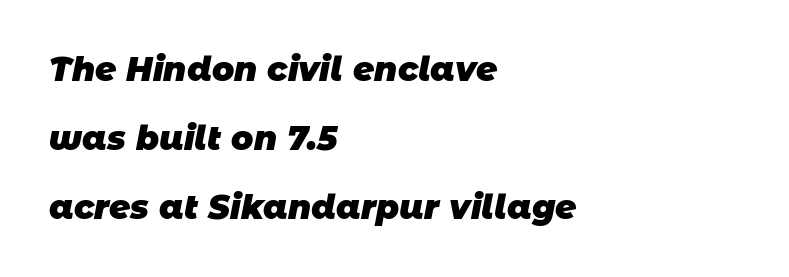
Rows of type keep a wide berth in the vertical direction. These lines are rendered in a variable-pitch font. Caption: bold face, heavy strokes. Does the copy run flush right? No — it runs flush left. The face used here is rendered with its standard letterfit.
